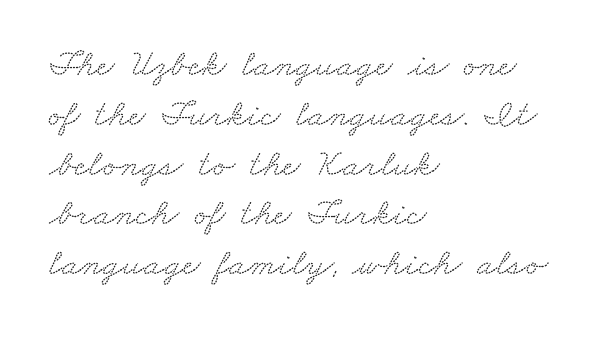
{"serif": "yes", "width": "wide", "stroke_contrast": "low", "x_height": "small", "monospaced": "no", "underline": "no", "align": "left", "line_spacing": "normal", "line_spacing_ratio": 1.31, "letter_spacing": "normal", "letter_spacing_em": 0.0, "glyph_px": 38}
